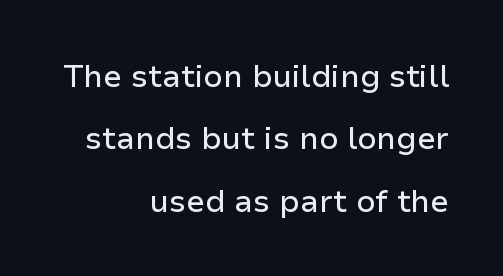
The image shows 31 px sans-serif type, upright; set right-aligned, loose line spacing (2.01x), normal letter spacing, not underlined; low stroke contrast and a medium x-height.
